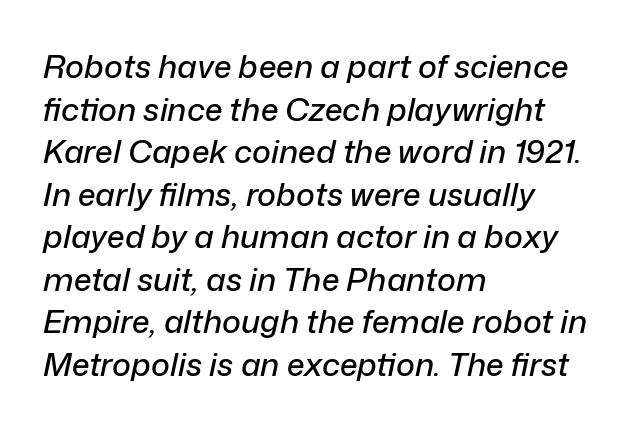
{"italic": "yes", "lean": "right", "slant_degrees": 12, "width": "normal", "stroke_contrast": "low", "x_height": "medium", "monospaced": "no", "underline": "no", "align": "left", "line_spacing": "normal", "line_spacing_ratio": 1.33, "letter_spacing": "normal", "letter_spacing_em": 0.0, "glyph_px": 32}
